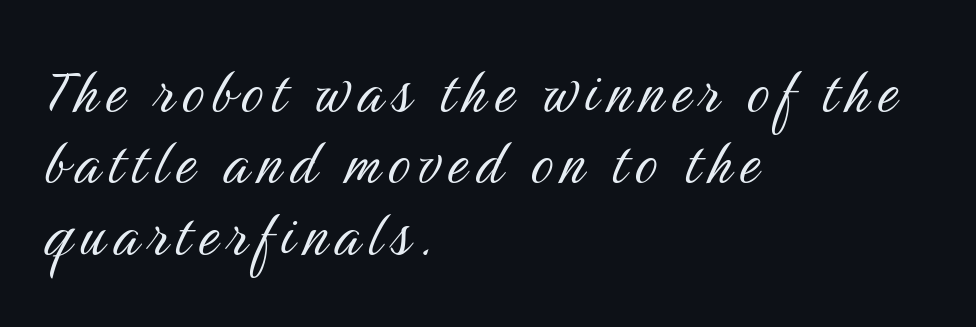
{"serif": "no", "bold": "no", "weight": "light", "width": "condensed", "stroke_contrast": "medium", "x_height": "medium", "monospaced": "no", "underline": "no", "align": "left", "line_spacing": "tight", "line_spacing_ratio": 1.02, "glyph_px": 70}
